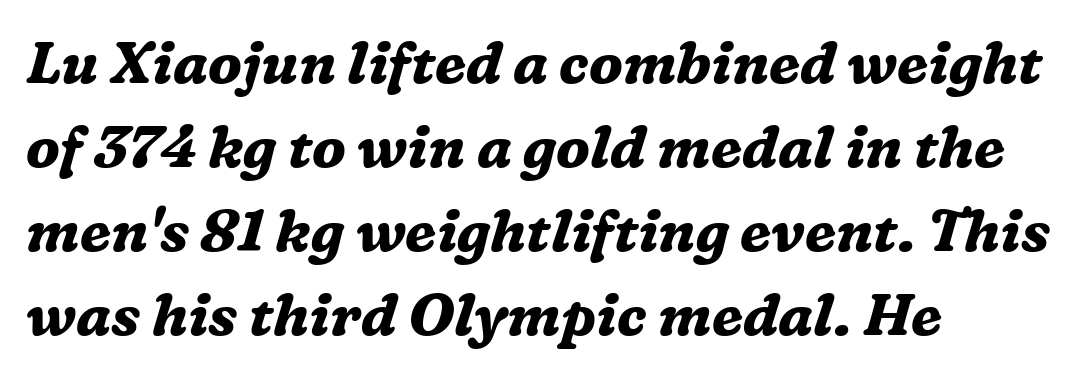
{"serif": "yes", "italic": "yes", "lean": "right", "slant_degrees": 16, "bold": "yes", "weight": "bold", "width": "normal", "stroke_contrast": "medium", "x_height": "medium", "monospaced": "no", "underline": "no", "align": "left", "line_spacing": "normal", "line_spacing_ratio": 1.45, "letter_spacing": "normal", "letter_spacing_em": 0.0, "glyph_px": 58}
